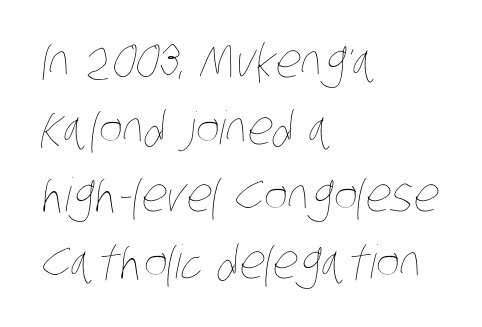
{"bold": "no", "weight": "thin", "width": "condensed", "stroke_contrast": "low", "x_height": "large", "monospaced": "no", "underline": "no", "align": "left", "line_spacing": "normal", "line_spacing_ratio": 1.46, "letter_spacing": "normal", "letter_spacing_em": 0.0, "glyph_px": 46}
